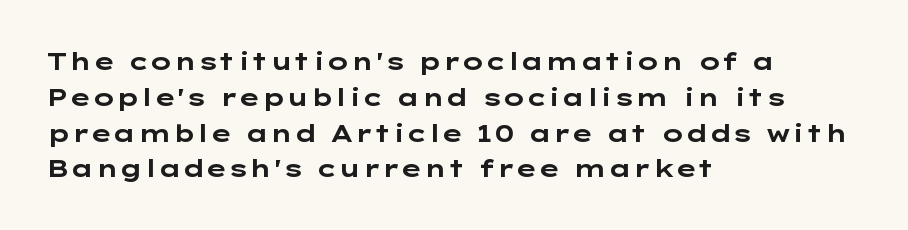
Italic: no, the glyphs are upright roman. Reading down the column, the eye jumps a familiar distance to each next line. Each row of text sits above clean, open space. Chunky letters — that's bold for sure.
